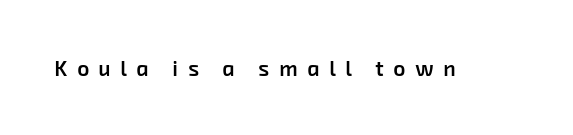
The zone under the glyphs is completely vacant. Tracking here is generous; glyphs stand well apart from one another. Typographic density is moderately raised because the face is semibold.
